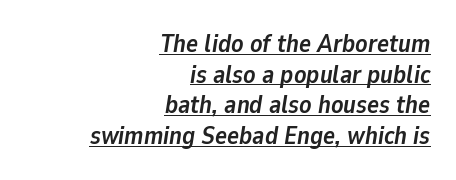
The image shows 25 px bold type, italic (leaning right); set right-aligned, line spacing 1.23x, normal letter spacing, underlined.
